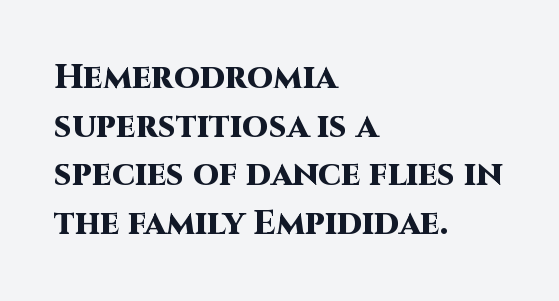
The image shows 34 px heavy sans-serif type, upright; set left-aligned, normal line spacing (1.43x), normal letter spacing, not underlined; high stroke contrast and a large x-height.
